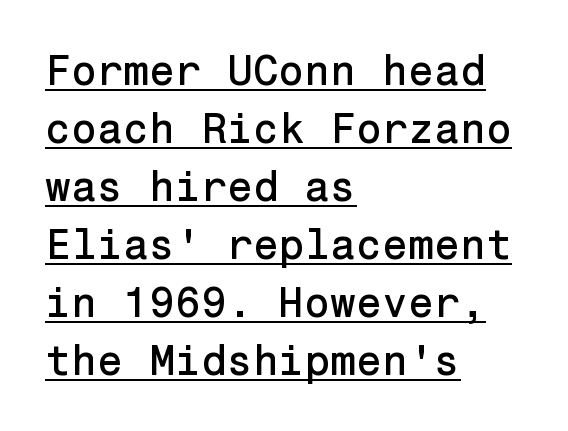
Q: Is the text italic (slanted)? A: No, it is upright.
Q: Is the typeface a serif or a sans-serif typeface? A: Sans-serif.
Q: Is the text underlined? A: Yes.
Q: How is the paragraph aligned? A: Left-aligned.
Q: Is the spacing between letters normal or unusually wide? A: Normal.
Q: Is the spacing between lines tight, normal or loose? A: Normal.
Q: Width (condensed, normal, or wide)? A: Normal.
Q: Stroke contrast? A: Low.
Q: x-height? A: Medium.
